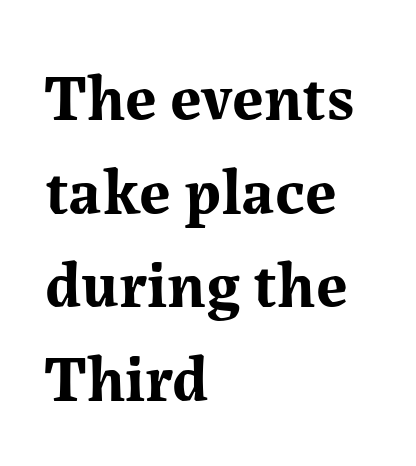
Words appear dense and cohesive because spacing is normal. The rendering uses a bold face; every stroke is thick and dark. Check under the words: just untouched page. Short and long lines alike share a common starting point at left. This sample keeps an unexceptional amount of space between lines.
